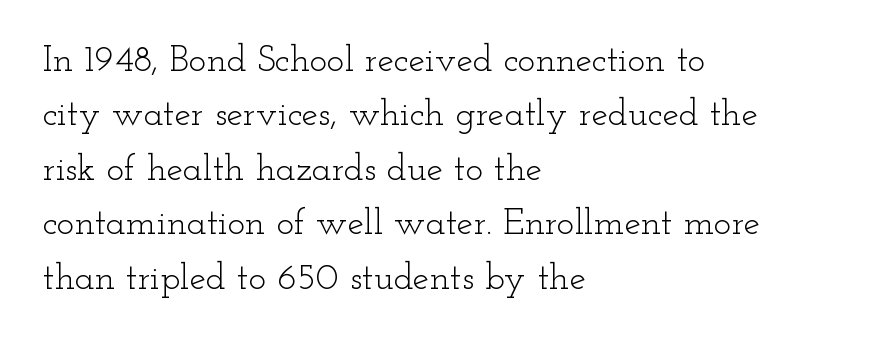
The typography opts for an upright posture over an oblique one. Layout note: lines flush left. This is not heavy type; no bold has been used. Rule under the text: the space is simply empty. Letterform terminals end in serifs throughout the passage. Compared with typical paragraphs, the rows here are spaced about the same.
